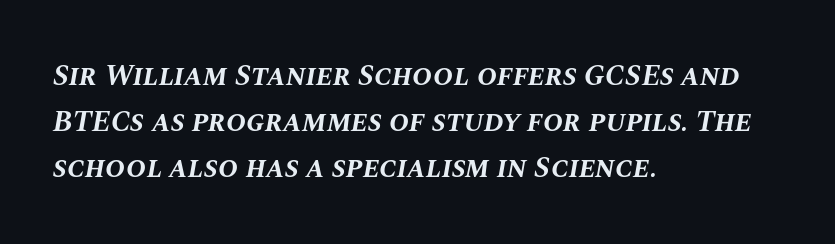
{"italic": "yes", "lean": "right", "slant_degrees": 10, "bold": "yes", "weight": "bold", "width": "normal", "stroke_contrast": "medium", "x_height": "large", "monospaced": "no", "underline": "no", "align": "left", "line_spacing": "normal", "line_spacing_ratio": 1.53, "letter_spacing": "normal", "letter_spacing_em": 0.0, "glyph_px": 30}
